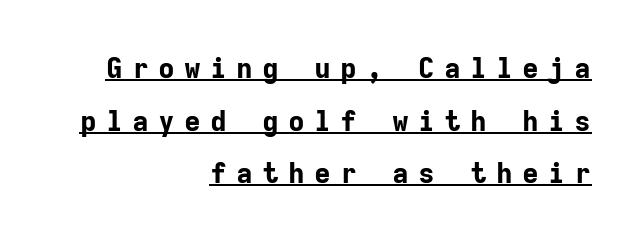
{"serif": "no", "italic": "no", "bold": "yes", "weight": "bold", "width": "normal", "stroke_contrast": "low", "x_height": "medium", "monospaced": "yes", "underline": "yes", "align": "right", "line_spacing_ratio": 1.88, "letter_spacing": "wide", "letter_spacing_em": 0.33, "glyph_px": 28}
